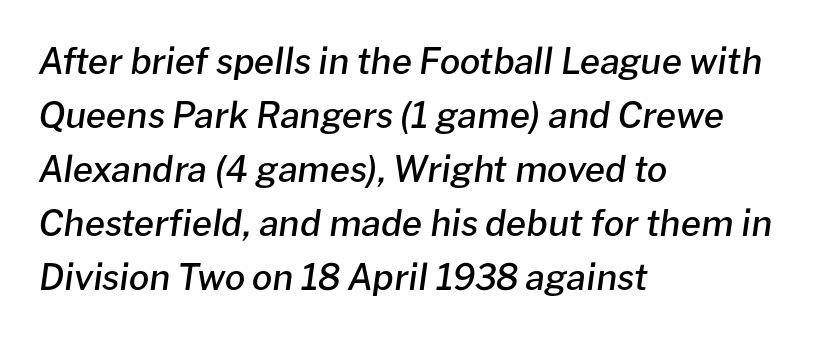
The image shows 36 px semibold type, italic (leaning right); set left-aligned, normal line spacing (1.5x), normal letter spacing, not underlined; low stroke contrast and a medium x-height.
